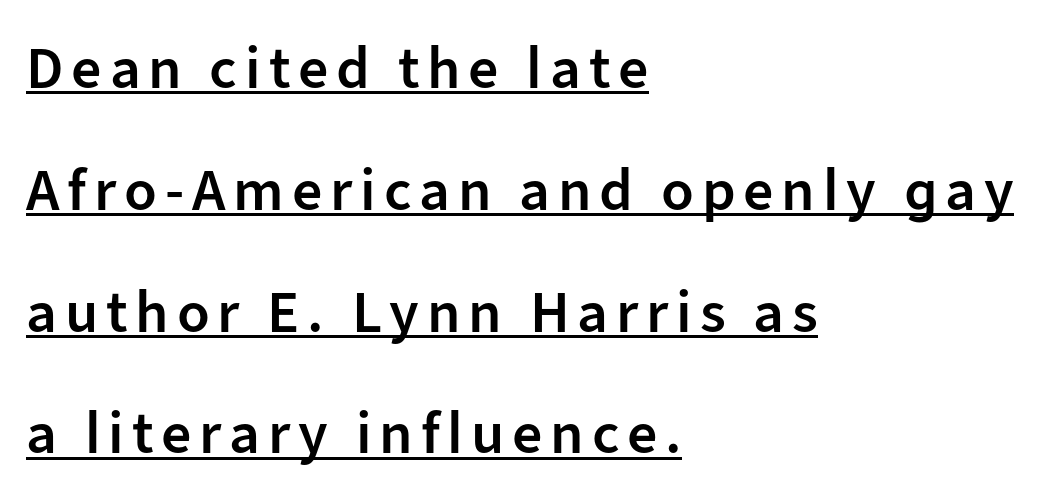
The image shows 60 px semibold sans-serif type, upright; set left-aligned, loose line spacing (2.03x), underlined; low stroke contrast and a medium x-height.
